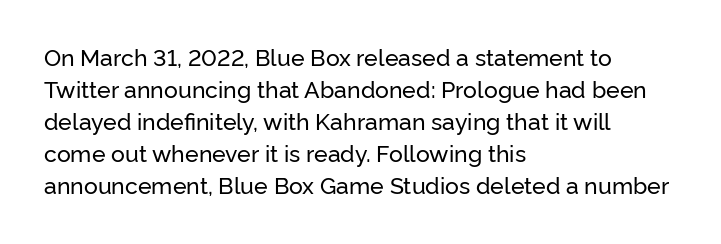
The image shows 23 px text type, upright; set left-aligned, normal line spacing (1.39x), normal letter spacing, not underlined.
